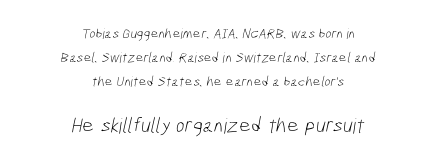
Q: Is the text bold? A: No.
Q: Is the text underlined? A: No.
Q: How is the paragraph aligned? A: Centered.
Q: Is the spacing between letters normal or unusually wide? A: Normal.
Q: Which block of text is set in a larger size, the first (top) or the second (bottom)? A: The second (bottom) one.
